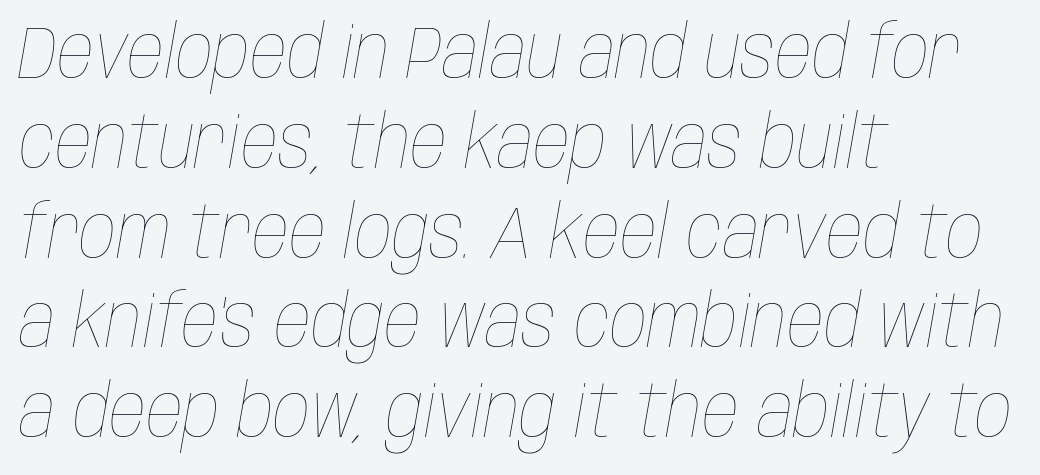
These lines are set flush left with a ragged right edge. Tracking value appears to be zero — textbook default spacing. Slanted lettering throughout. A clean baseline with only descenders dipping below it. The weight would be labelled regular, book, light, or lighter still.
